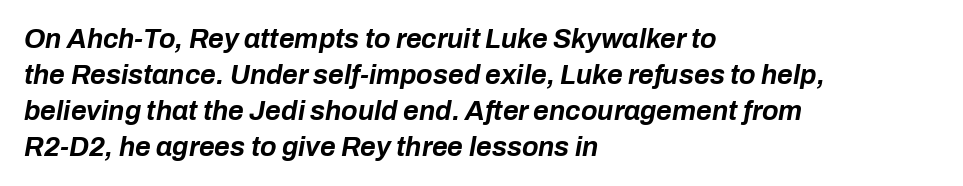
The image shows 27 px bold type, italic (leaning right); set left-aligned, normal line spacing (1.33x), normal letter spacing, not underlined.
